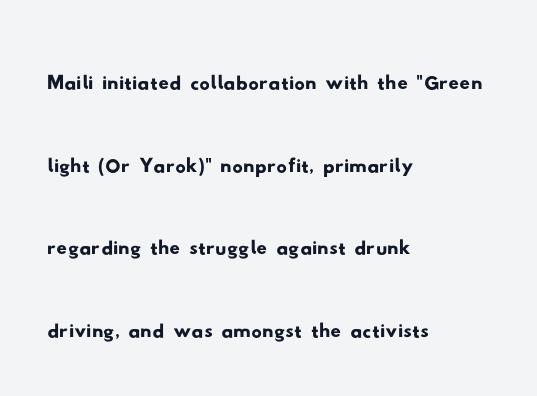
{"serif": "no", "width": "wide", "stroke_contrast": "low", "x_height": "small", "monospaced": "no", "underline": "no", "align": "left", "line_spacing": "normal", "line_spacing_ratio": 1.59, "letter_spacing": "normal", "letter_spacing_em": 0.0, "glyph_px": 52}
